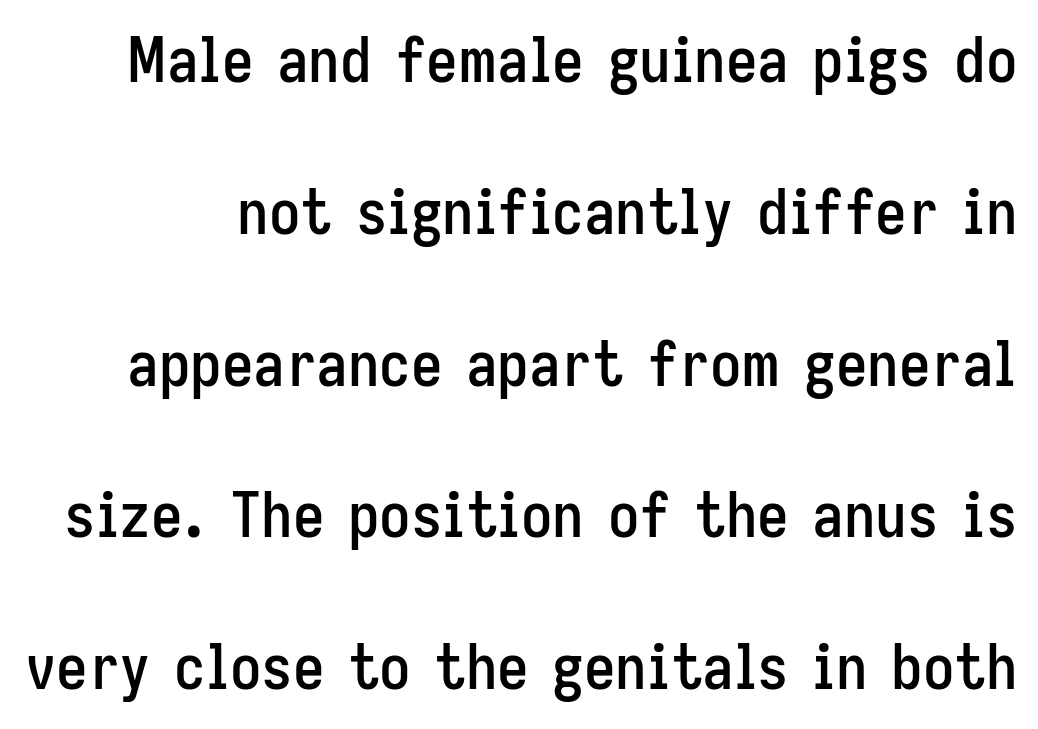
The letters sit at their default tracking, neither squeezed nor spread. Examine the stroke ends and you'll find no serifs. Varying glyph widths throughout — classic text-font behaviour. Quick note: interline space is abundant.
